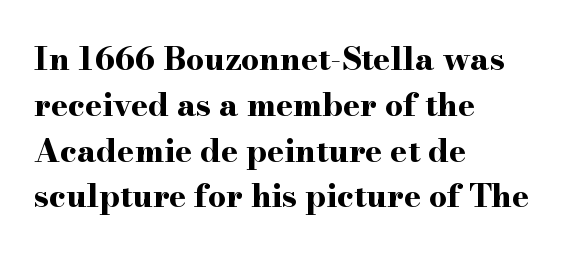
The image shows 32 px bold, wide serif type, upright; set left-aligned, normal line spacing (1.43x), normal letter spacing, not underlined; high stroke contrast and a small x-height.
